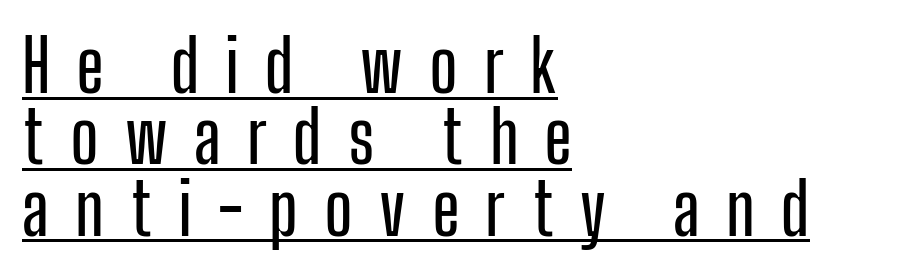
Q: Is the text italic (slanted)? A: No, it is upright.
Q: Is the typeface a serif or a sans-serif typeface? A: Sans-serif.
Q: Is the text underlined? A: Yes.
Q: How is the paragraph aligned? A: Left-aligned.
Q: Is the spacing between letters normal or unusually wide? A: Unusually wide.
Q: Is the spacing between lines tight, normal or loose? A: Tight.
Q: Width (condensed, normal, or wide)? A: Condensed.
Q: Stroke contrast? A: Low.
Q: x-height? A: Medium.
Q: Monospaced? A: No.
